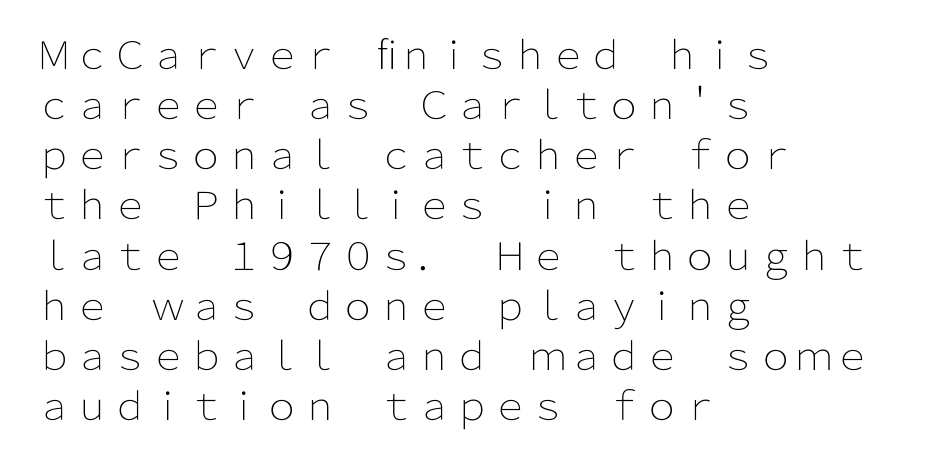
The ragged edge is on the right, which tells us the setting is flush left. Here the designer chose a conventional face with non-uniform glyph widths. This rendering employs a face without finishing strokes, i.e., a sans-serif. Does the lettering tilt? It doesn't — this is upright. Honestly, the row spacing looks completely unremarkable. The space beneath each line is pristine and unruled.
